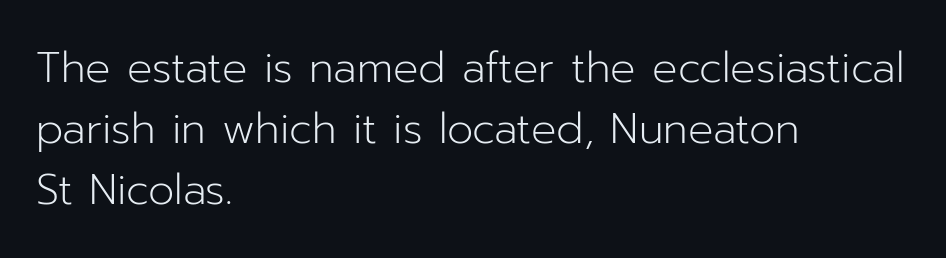
The image shows 42 px light sans-serif type, upright; set left-aligned, normal line spacing (1.45x), normal letter spacing, not underlined; low stroke contrast and a medium x-height.
